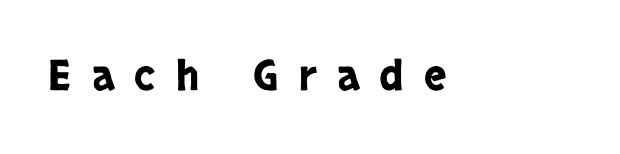
The image shows 42 px condensed sans-serif type, upright; set unusually wide letter spacing (+0.48 em), not underlined; low stroke contrast and a large x-height.
